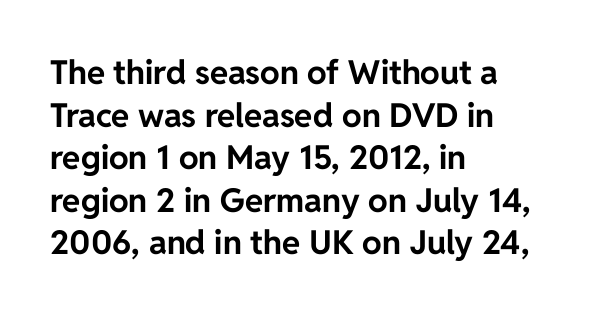
The image shows 33 px bold sans-serif type, upright; set left-aligned, normal line spacing (1.29x), normal letter spacing, not underlined; low stroke contrast and a medium x-height.
